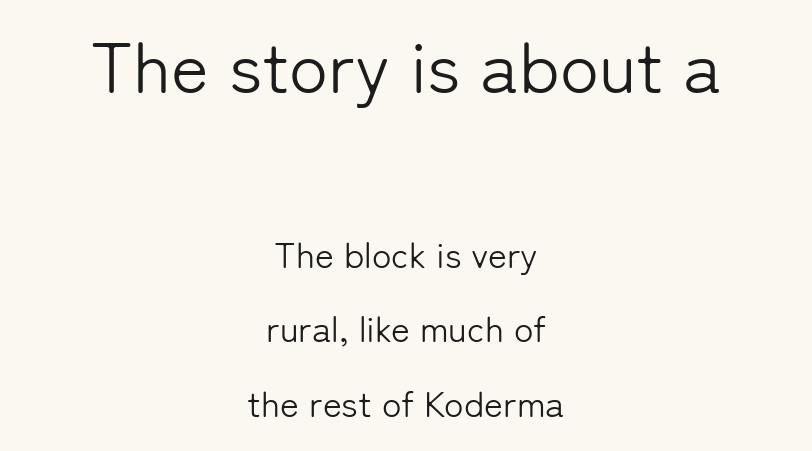
Q: Is the text bold? A: No.
Q: Is the text italic (slanted)? A: No, it is upright.
Q: Is the typeface a serif or a sans-serif typeface? A: Sans-serif.
Q: Is the text underlined? A: No.
Q: How is the paragraph aligned? A: Centered.
Q: Is the spacing between letters normal or unusually wide? A: Normal.
Q: Is the spacing between lines tight, normal or loose? A: Loose.
Q: Which block of text is set in a larger size, the first (top) or the second (bottom)? A: The first (top) one.
Q: Width (condensed, normal, or wide)? A: Normal.
Q: Stroke contrast? A: Low.
Q: x-height? A: Medium.
Q: Monospaced? A: No.
